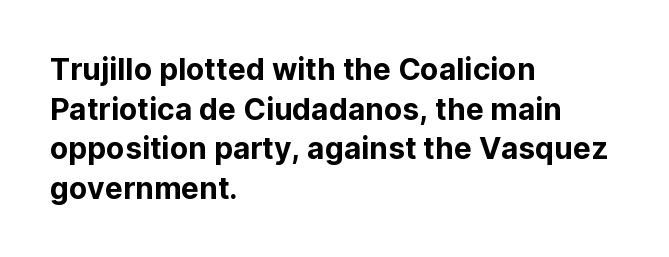
The face used here is proportionally spaced, like ordinary book or web type. A typesetter would mark this as roman, not italic. Grotesque or geometric, the face here clearly has no serifs. Inter-character spacing is left at the font's built-in metrics.
